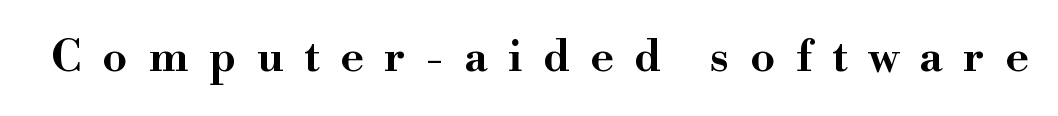
{"serif": "yes", "italic": "no", "width": "wide", "stroke_contrast": "high", "x_height": "small", "monospaced": "no", "underline": "no", "letter_spacing": "wide", "letter_spacing_em": 0.47, "glyph_px": 44}
